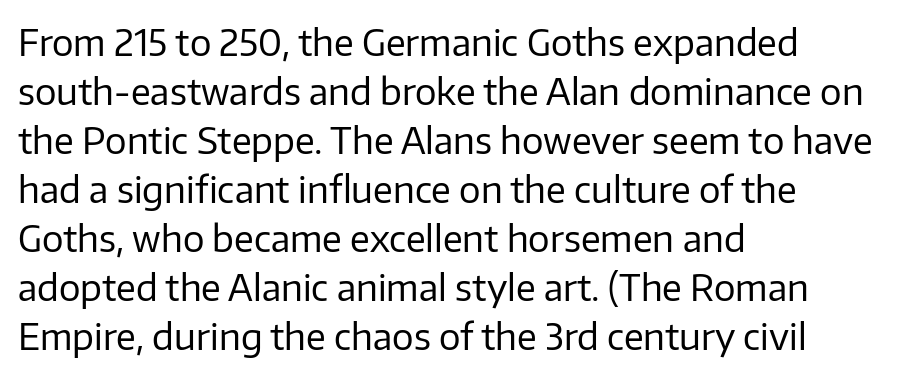
The lines sit at an ordinary, default distance from one another. The area under the type is left untouched. Visually the block forms a straight wall on the left and a jagged coastline on the right. Tracking here is standard; glyphs follow each other at the usual distance.
